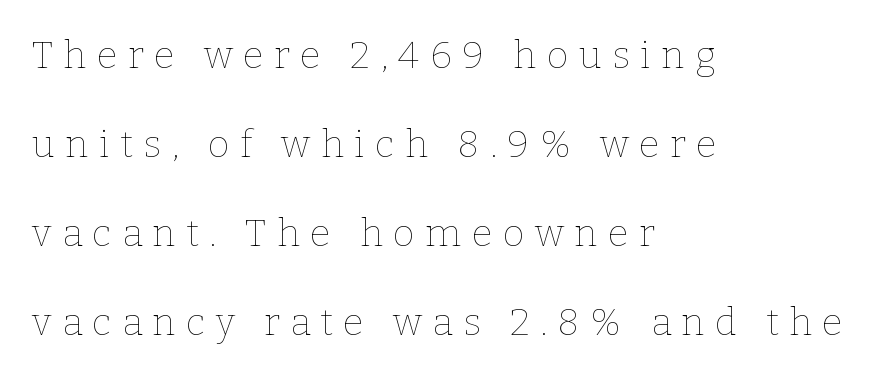
The gaps between neighbouring characters are conspicuously large. The typography opts for an upright posture over an oblique one. Interline gaps are noticeably wide in this sample. Typeset ragged right — the left edge is the straight one.
